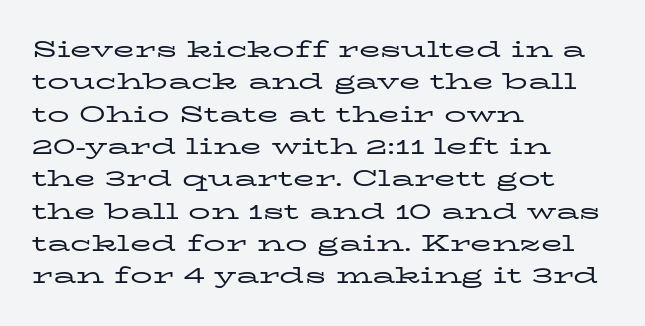
Does extra space separate the letters? No, they use regular spacing. Compared with a typical body face, this is equally light or lighter still. Casual observation: everything's shoved over to the left. This sample keeps an unexceptional amount of space between lines.
